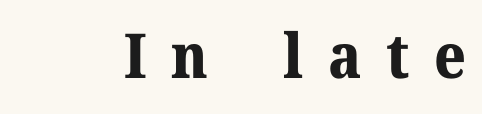
Q: Is the text bold? A: Yes.
Q: Is the text italic (slanted)? A: No, it is upright.
Q: Is the typeface a serif or a sans-serif typeface? A: Serif.
Q: Is the text underlined? A: No.
Q: Is the spacing between letters normal or unusually wide? A: Unusually wide.
Q: Width (condensed, normal, or wide)? A: Normal.
Q: Stroke contrast? A: Medium.
Q: x-height? A: Medium.
Q: Monospaced? A: No.
